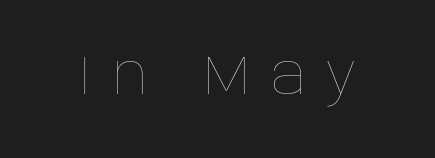
Letters have the restrained weight of plain body copy at most. Short note: letters widely spaced. Looks like regular typesetting: each glyph gets only the width it needs. Notice how the stems are strictly vertical — no italics here.
